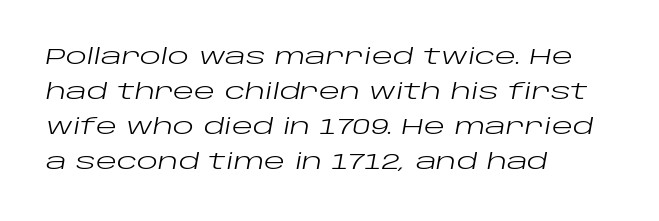
{"italic": "yes", "lean": "right", "slant_degrees": 10, "bold": "no", "underline": "no", "align": "left", "line_spacing": "normal", "line_spacing_ratio": 1.59, "letter_spacing": "normal", "letter_spacing_em": 0.0, "glyph_px": 22}
